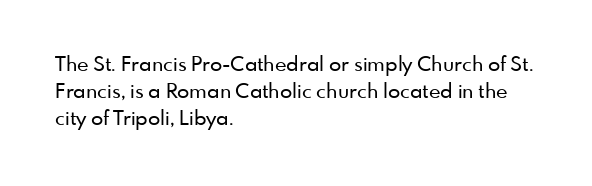
{"italic": "no", "underline": "no", "align": "left", "line_spacing": "normal", "line_spacing_ratio": 1.36, "letter_spacing": "normal", "letter_spacing_em": 0.0, "glyph_px": 20}
